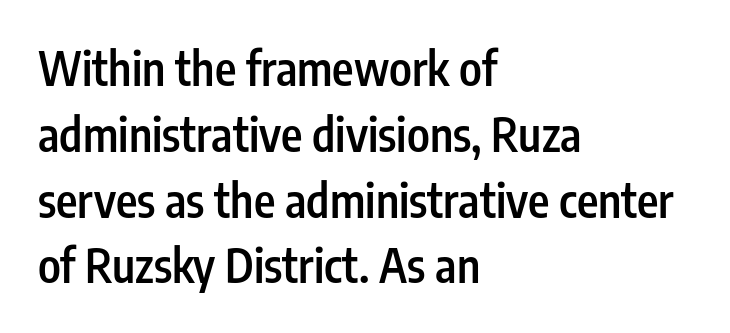
The image shows 46 px semibold, condensed sans-serif type, upright; set left-aligned, normal line spacing (1.43x), normal letter spacing, not underlined; low stroke contrast and a medium x-height.
